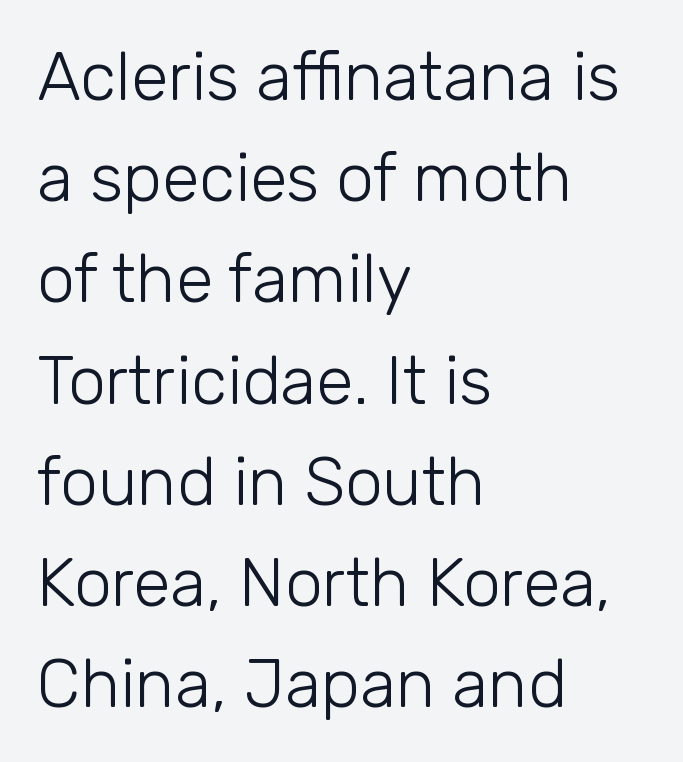
{"serif": "no", "italic": "no", "bold": "no", "weight": "light", "width": "normal", "stroke_contrast": "low", "x_height": "medium", "monospaced": "no", "underline": "no", "align": "left", "line_spacing": "normal", "line_spacing_ratio": 1.51, "letter_spacing": "normal", "letter_spacing_em": 0.0, "glyph_px": 67}
